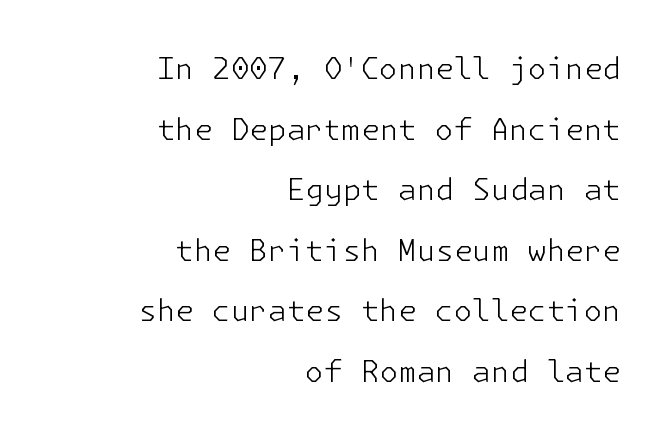
The image shows 30 px light sans-serif type, upright; set right-aligned, loose line spacing (2.02x), normal letter spacing, not underlined; low stroke contrast and a medium x-height.
